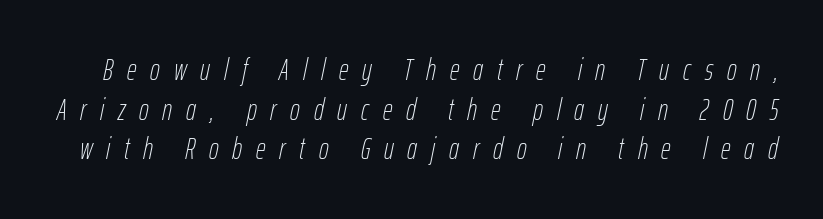
Spacing verdict: proportional, widths tailored to each character. Honestly, the row spacing looks completely unremarkable. The space beneath each line is pristine and unruled. Substantial extra tracking has been applied to these lines. Bold? No — there's no thickening of the strokes. Compared with ordinary roman type, these characters are visibly tilted.
